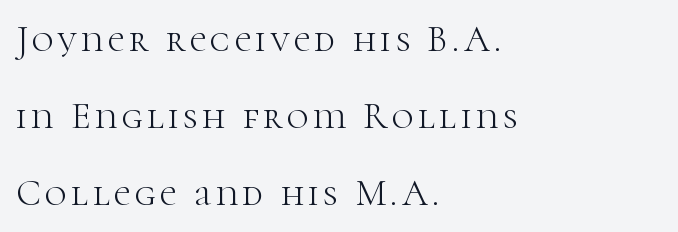
Q: Is the text bold? A: No.
Q: Is the text italic (slanted)? A: No, it is upright.
Q: Is the typeface a serif or a sans-serif typeface? A: Serif.
Q: Is the text underlined? A: No.
Q: How is the paragraph aligned? A: Left-aligned.
Q: Is the spacing between lines tight, normal or loose? A: Loose.
Q: Width (condensed, normal, or wide)? A: Normal.
Q: Stroke contrast? A: High.
Q: x-height? A: Medium.
Q: Monospaced? A: No.
